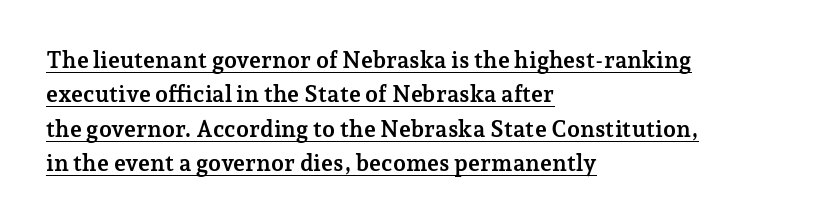
{"italic": "no", "bold": "yes", "underline": "yes", "align": "left", "line_spacing": "normal", "line_spacing_ratio": 1.5, "letter_spacing": "normal", "letter_spacing_em": 0.0, "glyph_px": 23}
